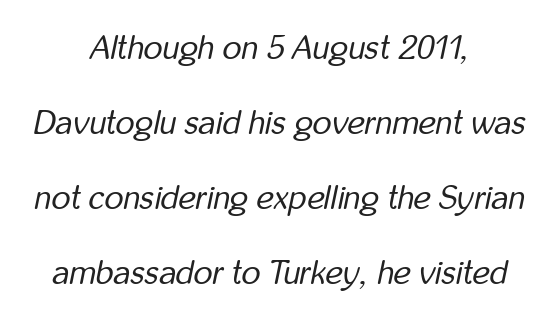
The image shows 33 px regular-weight, condensed type, italic (leaning right); set centered, loose line spacing (2.27x), normal letter spacing, not underlined; low stroke contrast and a medium x-height.
